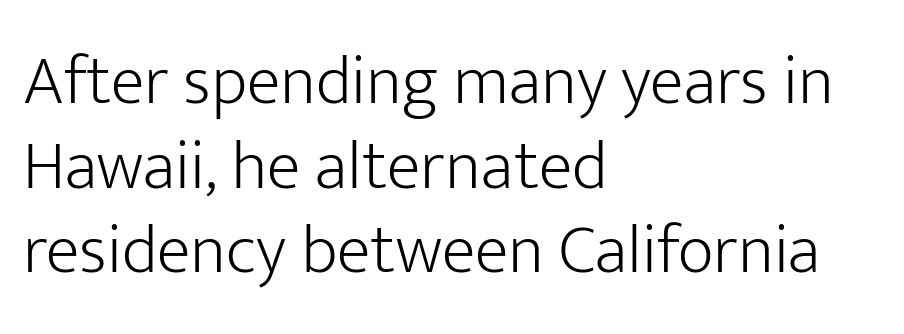
If you drew a ruler down the left edge, every line would touch it. The strokes carry an ordinary text weight at most. When letters stand straight like this, we call the style roman or upright. Note the varied advance widths — an 'i' is clearly narrower than an 'm'. Glyph-to-glyph distance matches everyday printed text. Nothing sits at the stroke ends, so this counts as sans-serif.
